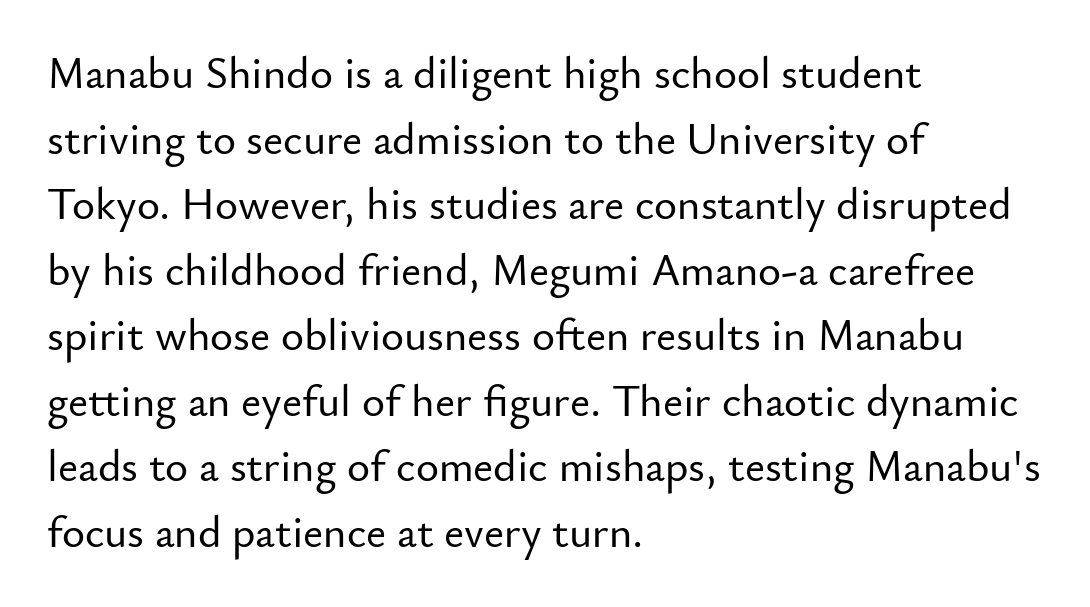
{"serif": "no", "italic": "no", "width": "normal", "stroke_contrast": "low", "x_height": "small", "monospaced": "no", "underline": "no", "align": "left", "line_spacing": "normal", "line_spacing_ratio": 1.49, "letter_spacing": "normal", "letter_spacing_em": 0.0, "glyph_px": 44}
